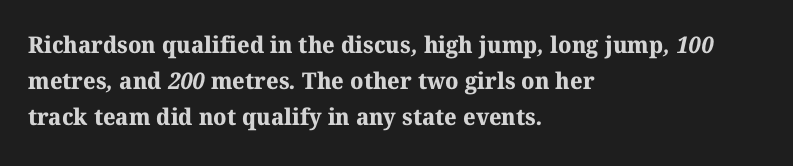
Q: Is the text bold? A: Yes.
Q: Is the text underlined? A: No.
Q: How is the paragraph aligned? A: Left-aligned.
Q: Is the spacing between letters normal or unusually wide? A: Normal.
Q: Is the spacing between lines tight, normal or loose? A: Normal.
